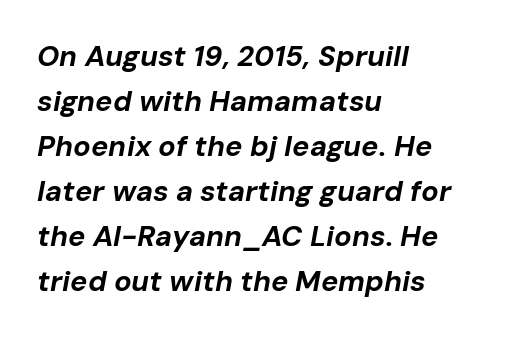
The image shows 29 px bold type, italic (leaning right); set left-aligned, normal line spacing (1.55x), normal letter spacing, not underlined; low stroke contrast and a medium x-height.
